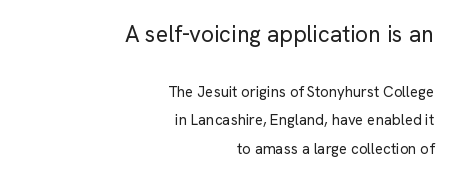
A student would notice the top passage is typeset larger than what follows. No word sits above an underline. Notice the wide empty band between every row — that's loose leading. This is roman type, the default non-slanted kind.
